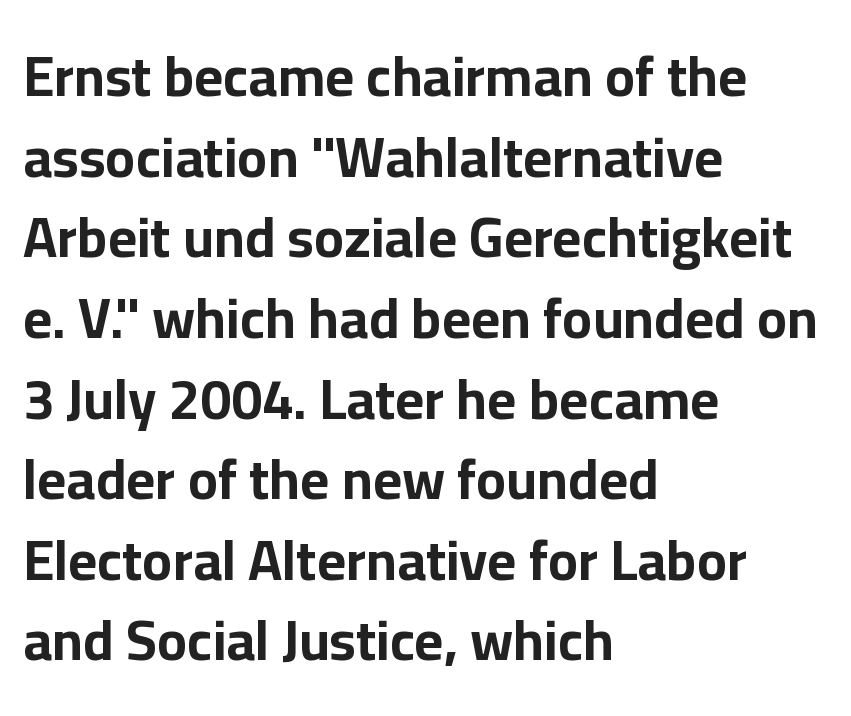
The image shows 56 px bold sans-serif type, upright; set left-aligned, normal line spacing (1.44x), normal letter spacing, not underlined; low stroke contrast and a medium x-height.
